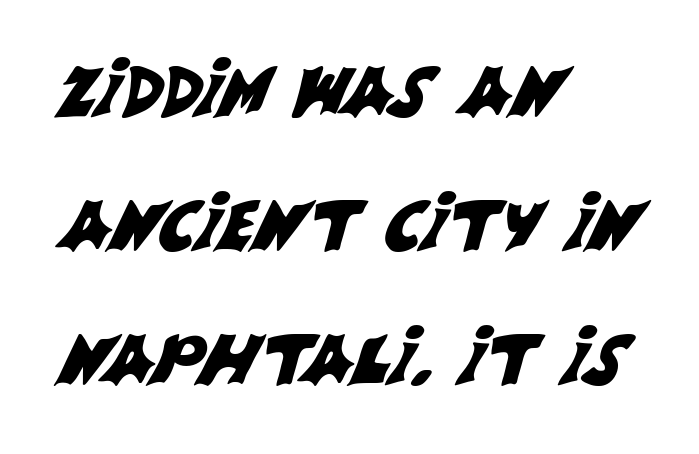
Do the characters align in a grid? No, the font is proportional. The letters sit at their default tracking, neither squeezed nor spread. A typesetter would label this face a sans. Airy leading. The lines are quadded left. Anything drawn beneath the words? Only blank space.
